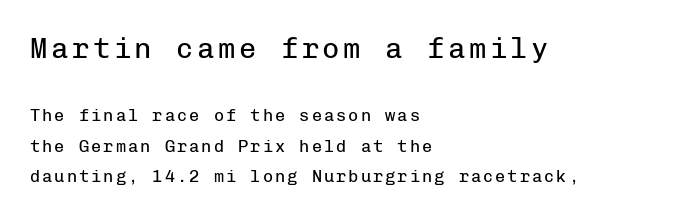
The image shows 29 px regular-weight sans-serif type, upright, monospaced; set left-aligned, line spacing 1.79x, not underlined; the first (top) block is 1.71x larger; low stroke contrast and a medium x-height.
